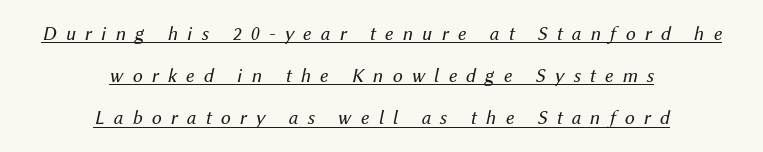
Q: Is the text bold? A: No.
Q: Is the text italic (slanted)? A: Yes, it leans right by about 12 degrees.
Q: Is the text underlined? A: Yes.
Q: How is the paragraph aligned? A: Centered.
Q: Is the spacing between letters normal or unusually wide? A: Unusually wide.
Q: Is the spacing between lines tight, normal or loose? A: Loose.
